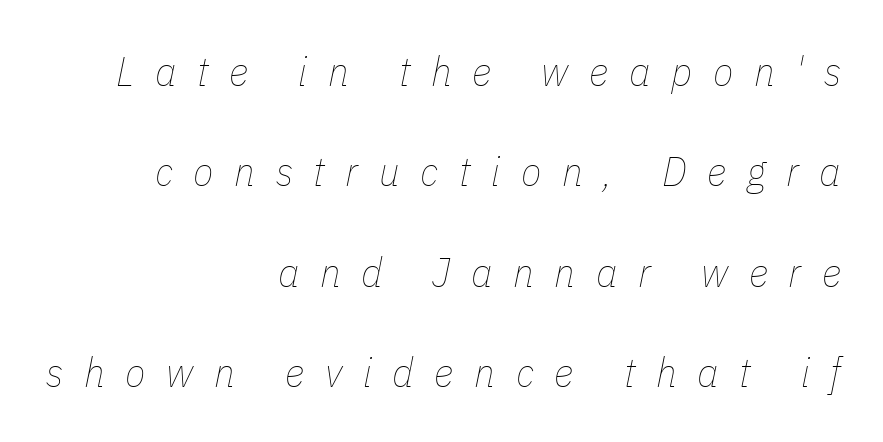
{"italic": "yes", "lean": "right", "slant_degrees": 11, "bold": "no", "weight": "thin", "width": "condensed", "stroke_contrast": "low", "x_height": "medium", "monospaced": "no", "underline": "no", "align": "right", "line_spacing": "loose", "line_spacing_ratio": 2.39, "letter_spacing": "wide", "letter_spacing_em": 0.49, "glyph_px": 42}
